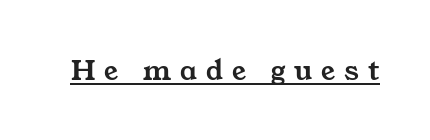
Q: Is the typeface a serif or a sans-serif typeface? A: Serif.
Q: Is the text underlined? A: Yes.
Q: Is the spacing between letters normal or unusually wide? A: Unusually wide.
Q: Width (condensed, normal, or wide)? A: Wide.
Q: Stroke contrast? A: Medium.
Q: x-height? A: Medium.
Q: Monospaced? A: No.
